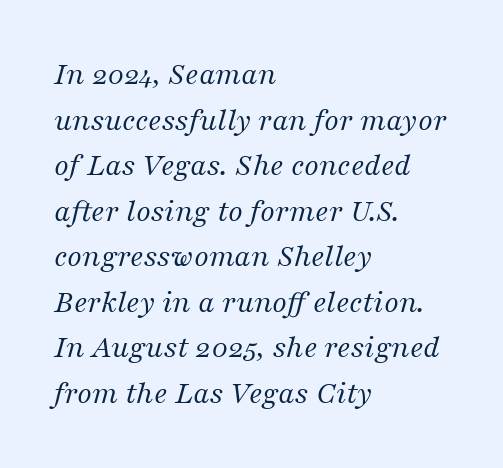
{"serif": "yes", "italic": "yes", "lean": "right", "slant_degrees": 16, "bold": "no", "weight": "regular", "width": "normal", "stroke_contrast": "medium", "x_height": "medium", "monospaced": "no", "underline": "no", "align": "left", "line_spacing": "normal", "line_spacing_ratio": 1.38, "letter_spacing": "normal", "letter_spacing_em": 0.0, "glyph_px": 33}
